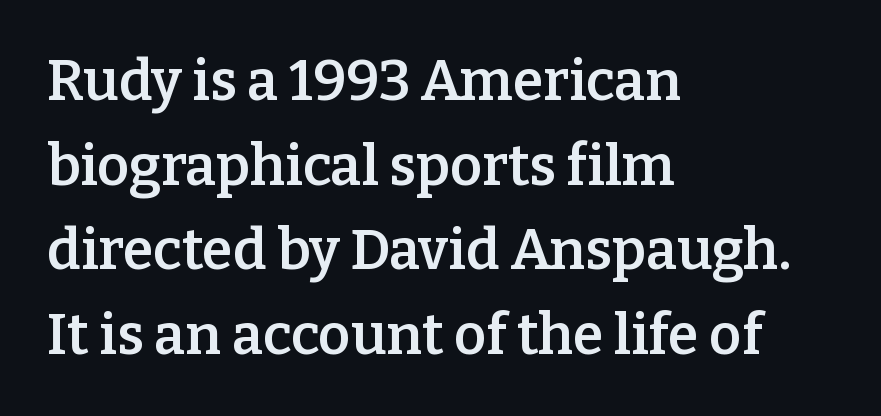
The image shows 56 px semibold serif type, upright; set left-aligned, normal line spacing (1.51x), normal letter spacing, not underlined; low stroke contrast and a medium x-height.
